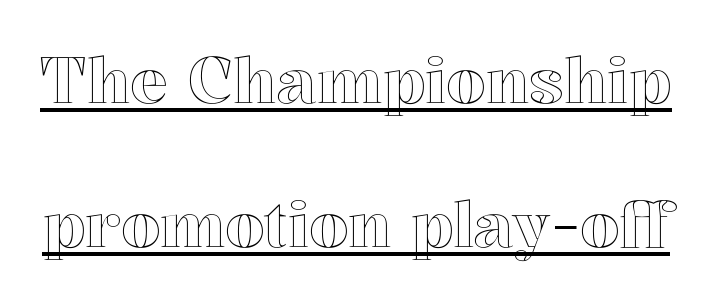
Q: Is the text italic (slanted)? A: No, it is upright.
Q: Is the text underlined? A: Yes.
Q: Is the spacing between letters normal or unusually wide? A: Normal.
Q: Is the spacing between lines tight, normal or loose? A: Loose.
Q: Width (condensed, normal, or wide)? A: Normal.
Q: x-height? A: Medium.
Q: Monospaced? A: No.
